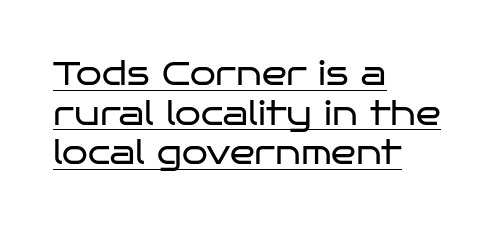
Between one letter and the next there's only the usual sliver of space. Is the type heavy? It reads as light-to-regular instead. I'd call this a sans setting — the letters go barefoot. Alignment: flush left. Do the characters align in a grid? No, the font is proportional. Is there any slant? The stems are plumb.
